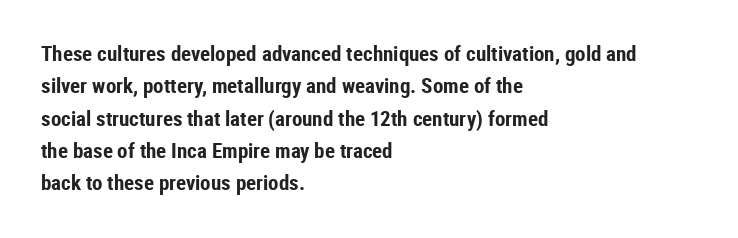
Unlike italic type, these characters show no tilt at all. Line starts are locked; line ends wander. Characters follow at the spacing the type designer built in. On the weight axis this lands at bold, roughly 700. The passage shown is not underscored anywhere.
